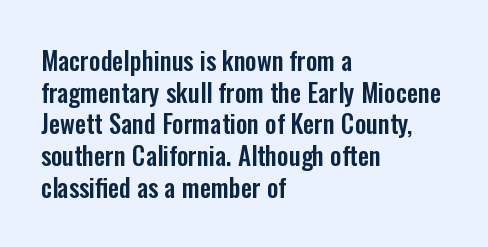
Q: Is the text italic (slanted)? A: No, it is upright.
Q: Is the text underlined? A: No.
Q: How is the paragraph aligned? A: Left-aligned.
Q: Is the spacing between letters normal or unusually wide? A: Normal.
Q: Is the spacing between lines tight, normal or loose? A: Normal.
